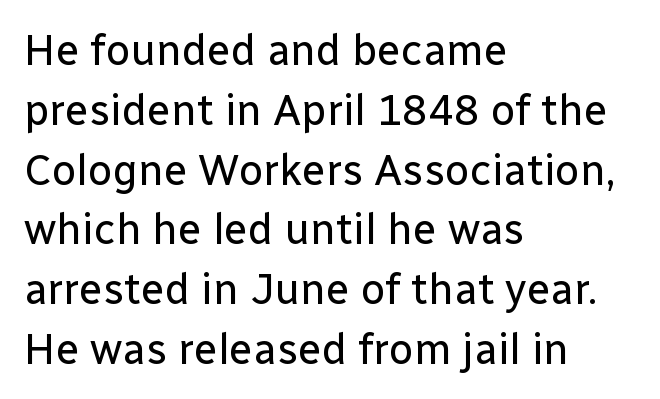
{"serif": "no", "italic": "no", "bold": "no", "weight": "regular", "width": "normal", "stroke_contrast": "low", "x_height": "medium", "monospaced": "no", "underline": "no", "align": "left", "line_spacing": "normal", "line_spacing_ratio": 1.39, "letter_spacing": "normal", "letter_spacing_em": 0.0, "glyph_px": 43}
